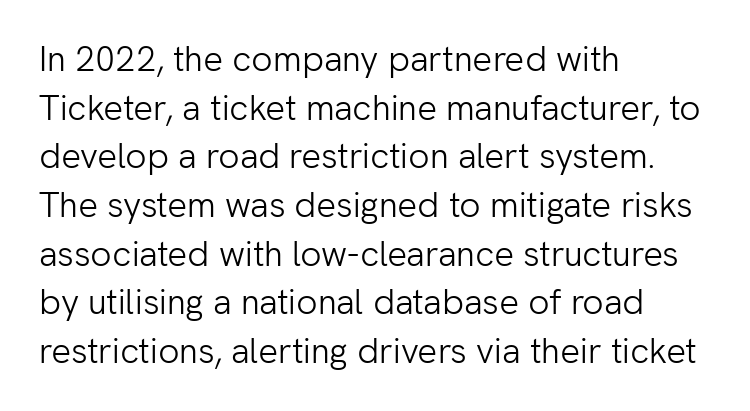
{"serif": "no", "italic": "no", "bold": "no", "weight": "light", "width": "normal", "stroke_contrast": "low", "x_height": "medium", "monospaced": "no", "underline": "no", "align": "left", "line_spacing": "normal", "line_spacing_ratio": 1.39, "letter_spacing": "normal", "letter_spacing_em": 0.0, "glyph_px": 35}
